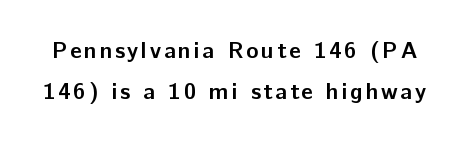
The image shows 23 px bold type, upright; set line spacing 1.8x, not underlined.
